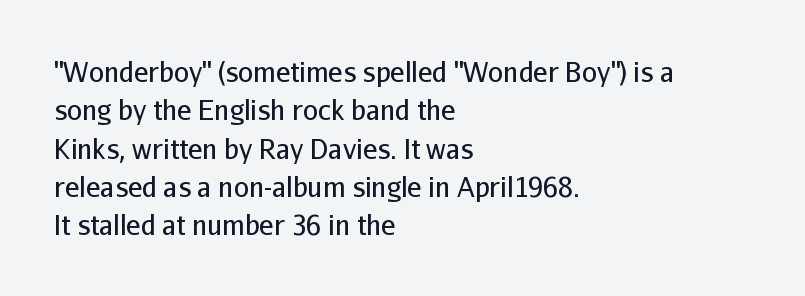
{"italic": "no", "bold": "no", "underline": "no", "align": "left", "line_spacing": "normal", "line_spacing_ratio": 1.42, "letter_spacing": "normal", "letter_spacing_em": 0.0, "glyph_px": 27}
